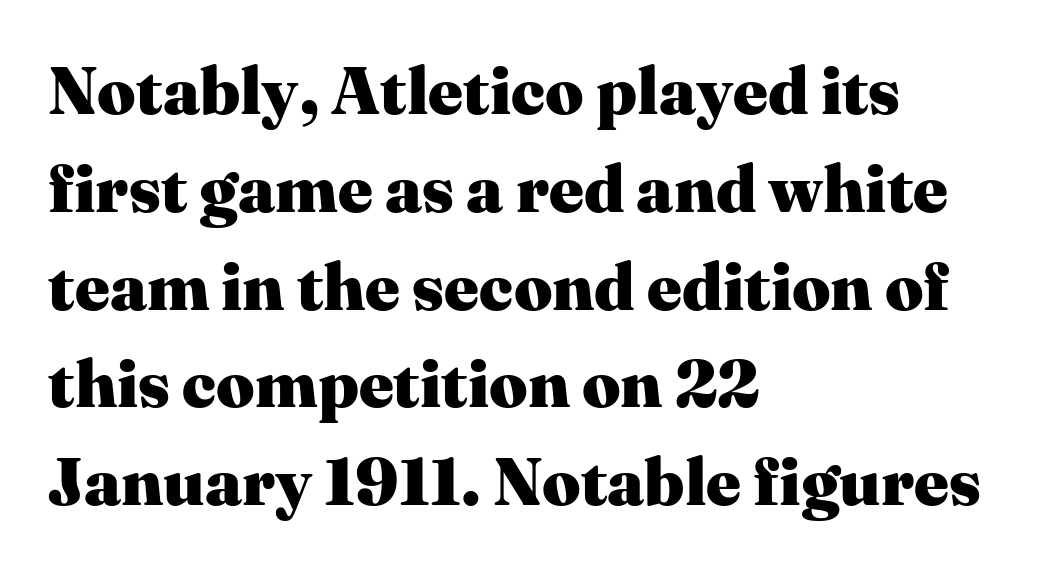
{"serif": "yes", "italic": "no", "bold": "yes", "weight": "heavy", "width": "normal", "stroke_contrast": "medium", "x_height": "medium", "monospaced": "no", "underline": "no", "align": "left", "line_spacing": "normal", "line_spacing_ratio": 1.46, "letter_spacing": "normal", "letter_spacing_em": 0.0, "glyph_px": 67}
